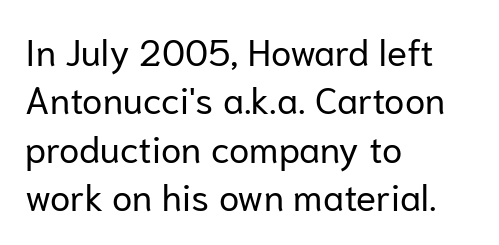
Q: Is the text bold? A: No.
Q: Is the text italic (slanted)? A: No, it is upright.
Q: Is the typeface a serif or a sans-serif typeface? A: Sans-serif.
Q: Is the text underlined? A: No.
Q: How is the paragraph aligned? A: Left-aligned.
Q: Is the spacing between letters normal or unusually wide? A: Normal.
Q: Is the spacing between lines tight, normal or loose? A: Normal.
Q: Width (condensed, normal, or wide)? A: Normal.
Q: Stroke contrast? A: Low.
Q: x-height? A: Medium.
Q: Monospaced? A: No.
